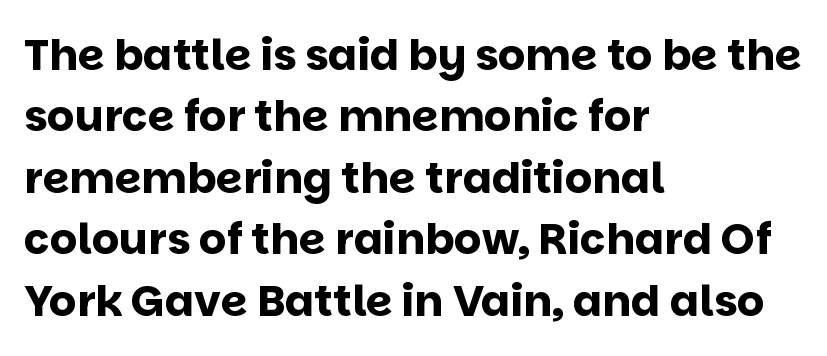
{"serif": "no", "italic": "no", "bold": "yes", "weight": "bold", "width": "normal", "stroke_contrast": "low", "x_height": "large", "monospaced": "no", "underline": "no", "align": "left", "line_spacing": "normal", "line_spacing_ratio": 1.43, "letter_spacing": "normal", "letter_spacing_em": 0.0, "glyph_px": 43}
